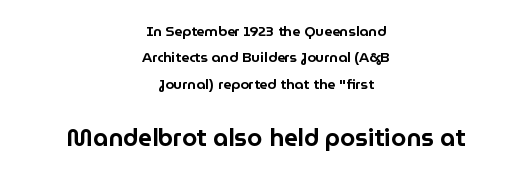
The image shows 24 px text type, upright; set centered, line spacing 1.89x, normal letter spacing, not underlined; the second (bottom) block is 1.71x larger.
